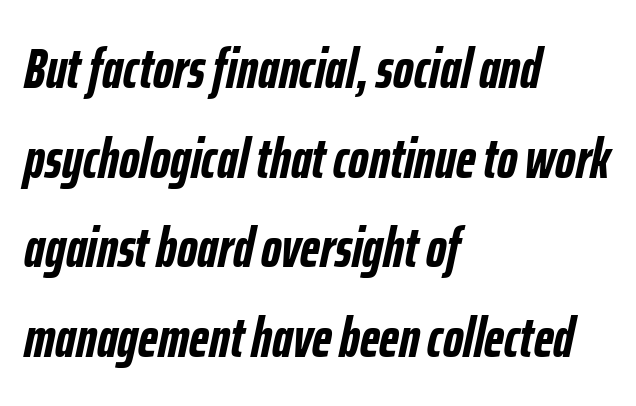
Q: Is the text bold? A: Yes.
Q: Is the text italic (slanted)? A: Yes, it leans right by about 12 degrees.
Q: Is the text underlined? A: No.
Q: How is the paragraph aligned? A: Left-aligned.
Q: Is the spacing between letters normal or unusually wide? A: Normal.
Q: Is the spacing between lines tight, normal or loose? A: Normal.
Q: Width (condensed, normal, or wide)? A: Condensed.
Q: Stroke contrast? A: Low.
Q: x-height? A: Medium.
Q: Monospaced? A: No.
